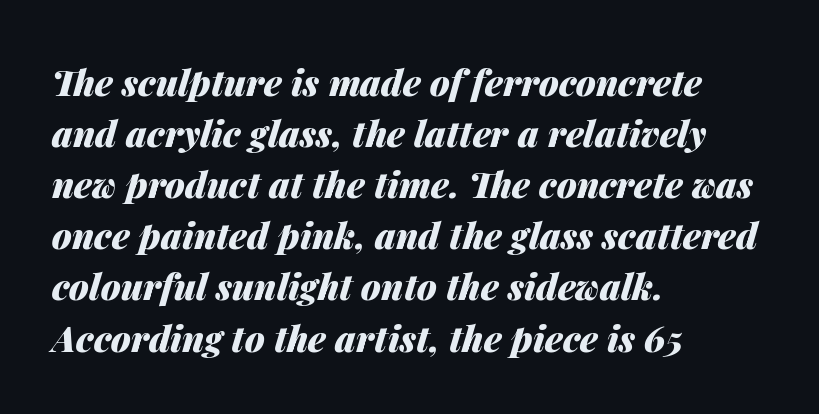
{"italic": "yes", "lean": "right", "slant_degrees": 14, "bold": "yes", "weight": "heavy", "width": "normal", "stroke_contrast": "medium", "x_height": "medium", "monospaced": "no", "underline": "no", "align": "left", "line_spacing": "normal", "line_spacing_ratio": 1.42, "letter_spacing": "normal", "letter_spacing_em": 0.0, "glyph_px": 36}
